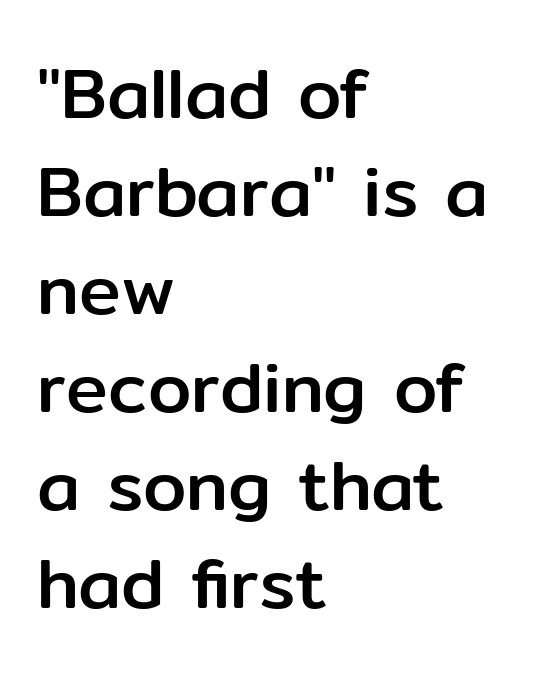
The image shows 70 px sans-serif type, upright; set left-aligned, normal line spacing (1.4x), normal letter spacing, not underlined; low stroke contrast and a medium x-height.
